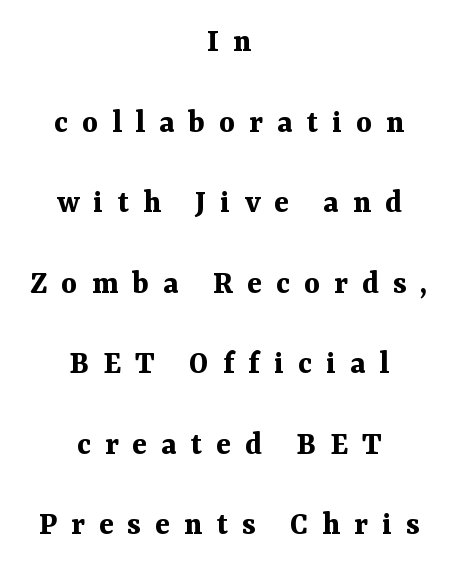
Honestly, the rows look like they've been pulled way apart. A serif font was chosen for this passage. In terms of letterspacing, this is a distinctly airy, spread setting. This rendering uses center alignment, leaving both contours irregular but symmetric.
